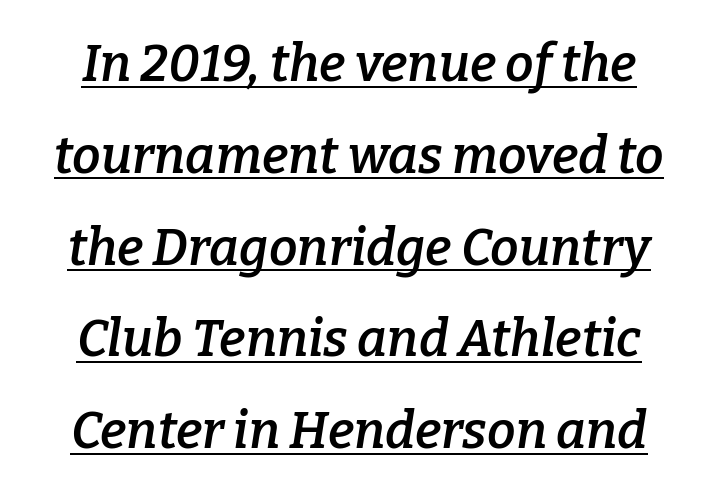
{"serif": "yes", "italic": "yes", "lean": "right", "slant_degrees": 9, "bold": "semi", "weight": "semibold", "width": "normal", "stroke_contrast": "low", "x_height": "medium", "monospaced": "no", "underline": "yes", "line_spacing_ratio": 1.8, "letter_spacing": "normal", "letter_spacing_em": 0.0, "glyph_px": 51}
